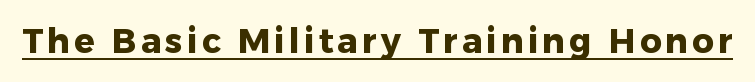
Style check: upright. Looks like someone drew a line under every word here. The passage shown is typed in a proportional face where columns would drift. Are there feet on the stems? There aren't — it's a sans. Summary of weight: heavy, a full bold.
